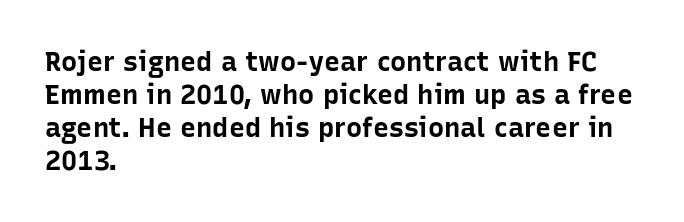
{"italic": "no", "bold": "yes", "underline": "no", "align": "left", "line_spacing_ratio": 1.22, "letter_spacing": "normal", "letter_spacing_em": 0.0, "glyph_px": 27}
